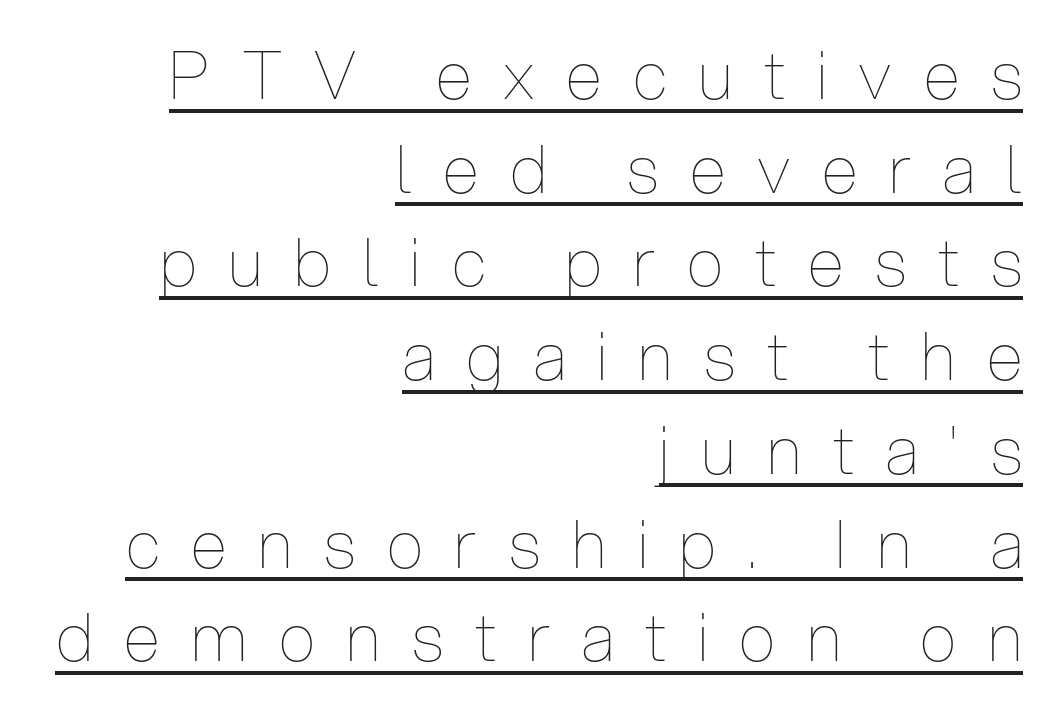
{"italic": "no", "bold": "no", "weight": "thin", "width": "condensed", "stroke_contrast": "low", "x_height": "medium", "monospaced": "no", "underline": "yes", "align": "right", "line_spacing": "normal", "line_spacing_ratio": 1.42, "letter_spacing": "wide", "letter_spacing_em": 0.48, "glyph_px": 66}
